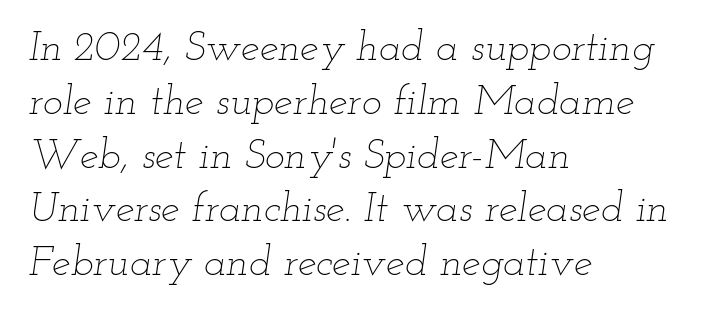
{"italic": "yes", "lean": "right", "slant_degrees": 12, "bold": "no", "weight": "thin", "width": "wide", "stroke_contrast": "low", "x_height": "small", "monospaced": "no", "underline": "no", "align": "left", "line_spacing": "normal", "line_spacing_ratio": 1.28, "letter_spacing": "normal", "letter_spacing_em": 0.0, "glyph_px": 42}
